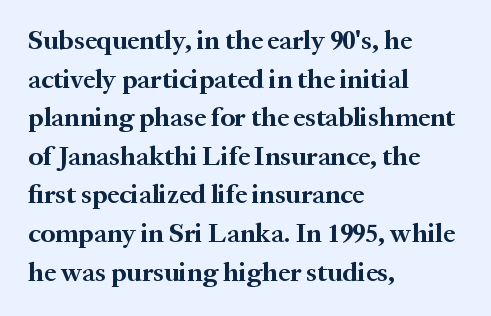
The glyphs are unaccompanied by any horizontal stroke below them. Alignment: flush left. Its strokes are broad and dark, the hallmark of bold type. Designer's note — italics off, roman on.
